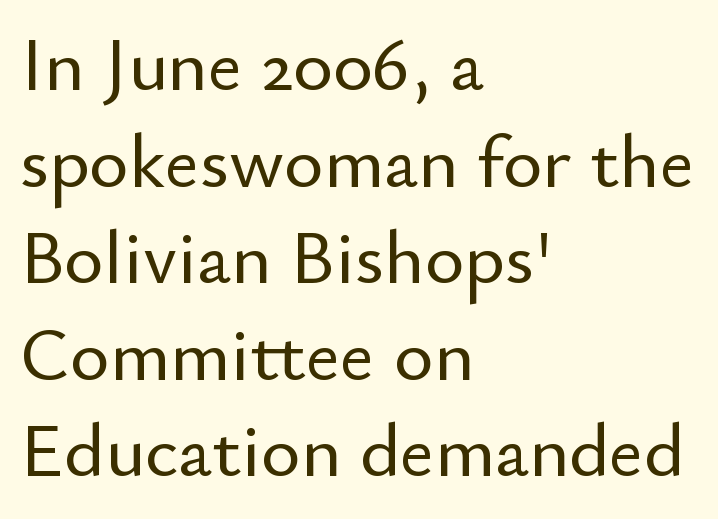
The image shows 76 px sans-serif type, upright; set left-aligned, normal line spacing (1.27x), normal letter spacing, not underlined; low stroke contrast and a small x-height.
